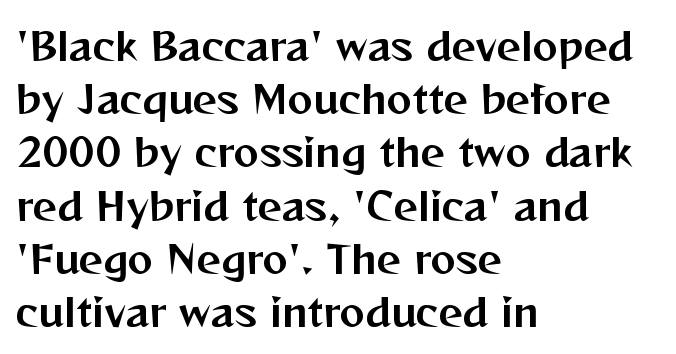
{"serif": "no", "italic": "no", "width": "normal", "stroke_contrast": "medium", "x_height": "medium", "monospaced": "no", "underline": "no", "align": "left", "line_spacing": "normal", "line_spacing_ratio": 1.4, "letter_spacing": "normal", "letter_spacing_em": 0.0, "glyph_px": 38}
